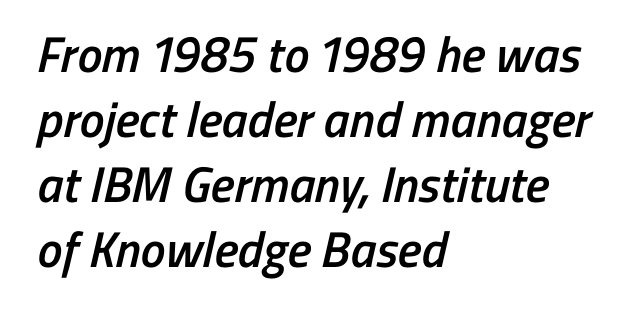
The image shows 50 px semibold, condensed sans-serif type; set left-aligned, normal line spacing (1.3x), normal letter spacing, not underlined; low stroke contrast and a medium x-height.
